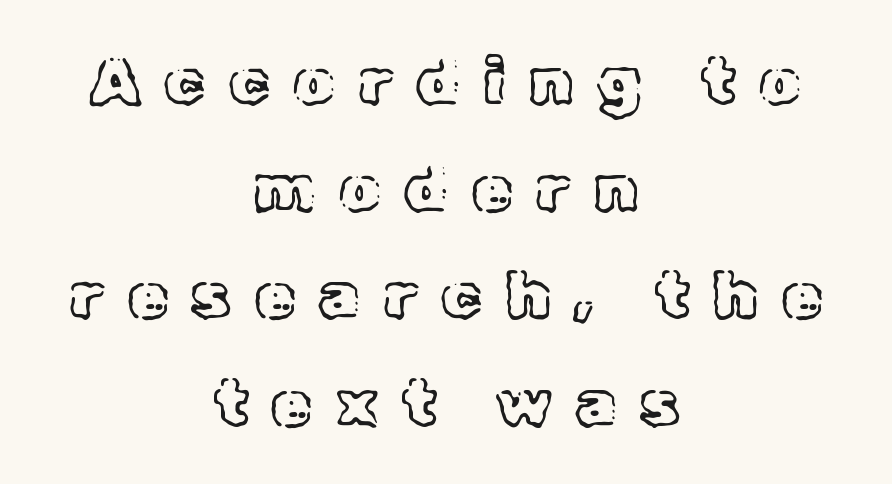
The image shows 65 px text type, upright; set centered, normal line spacing (1.65x), unusually wide letter spacing (+0.37 em), not underlined; a medium x-height.
